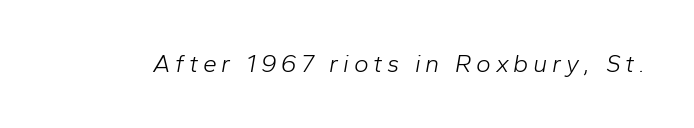
The passage shown leans; its letterforms are oblique. Honestly, there is no underline to notice here at all. Each stroke keeps to a modest, everyday thickness or less.
